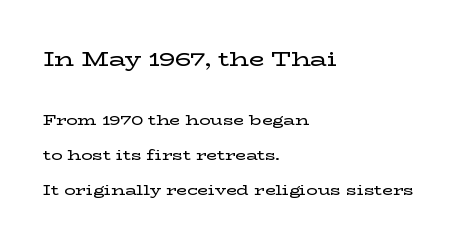
The image shows 20 px text type, upright; set left-aligned, loose line spacing (2.49x), normal letter spacing, not underlined; the first (top) block is 1.43x larger.
